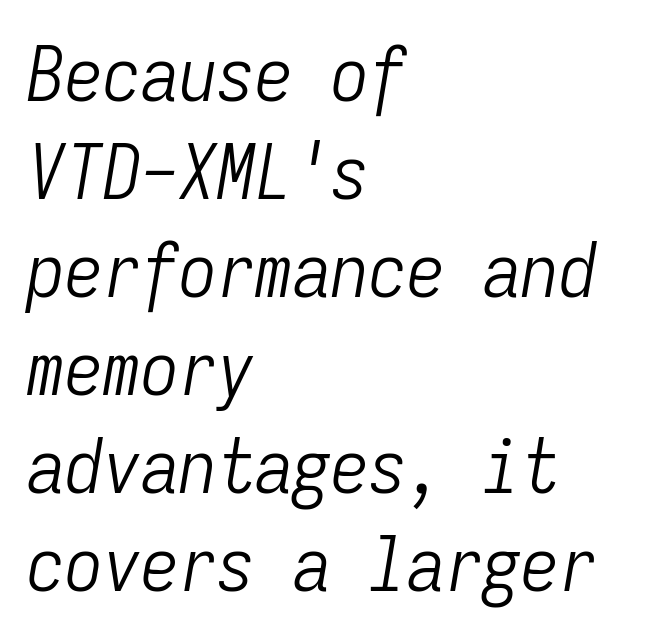
{"italic": "yes", "lean": "right", "slant_degrees": 9, "bold": "no", "weight": "light", "width": "condensed", "stroke_contrast": "low", "x_height": "medium", "monospaced": "yes", "underline": "no", "align": "left", "line_spacing": "normal", "line_spacing_ratio": 1.29, "letter_spacing": "normal", "letter_spacing_em": 0.0, "glyph_px": 76}
